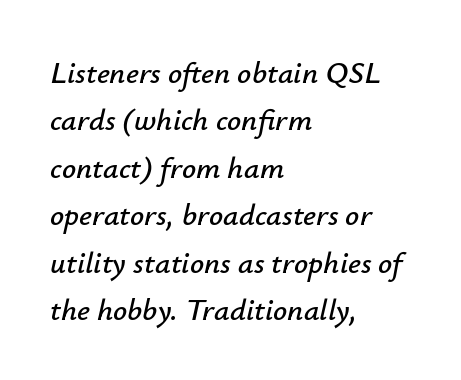
The glyphs are unaccompanied by any horizontal stroke below them. When letters slant like this, we call the style italic. Proportional: the letters do not fall into vertical columns. Baseline-to-baseline distance is the conventional proportion of letter height. The rag falls on the right side of this text block.
